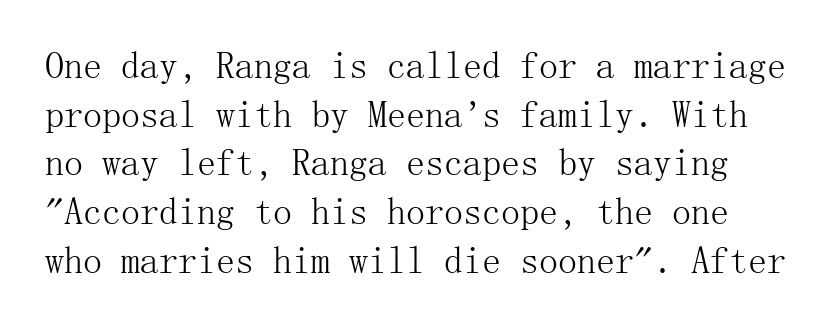
Q: Is the text bold? A: No.
Q: Is the text italic (slanted)? A: No, it is upright.
Q: Is the typeface a serif or a sans-serif typeface? A: Serif.
Q: Is the text underlined? A: No.
Q: Is the spacing between letters normal or unusually wide? A: Normal.
Q: Is the spacing between lines tight, normal or loose? A: Normal.
Q: Width (condensed, normal, or wide)? A: Normal.
Q: Stroke contrast? A: Medium.
Q: x-height? A: Medium.
